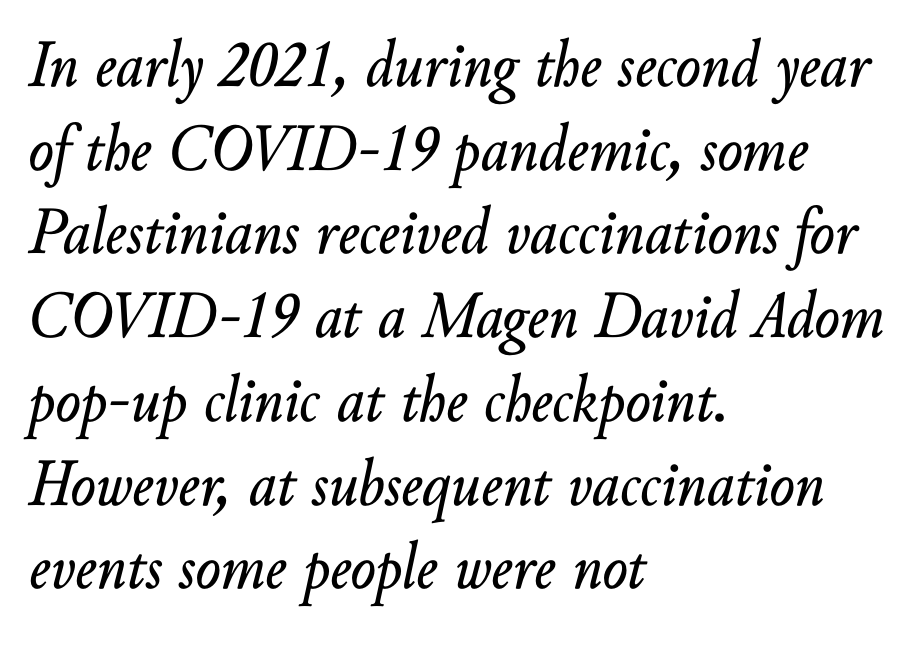
Each word holds together tightly as a unit, with standard inter-letter gaps. Descenders hang freely into open space. Whoever set this chose a conventional vertical rhythm. The letters advance in unequal steps, a hallmark of proportional type. If you drew a line through each stem, it would be angled.
